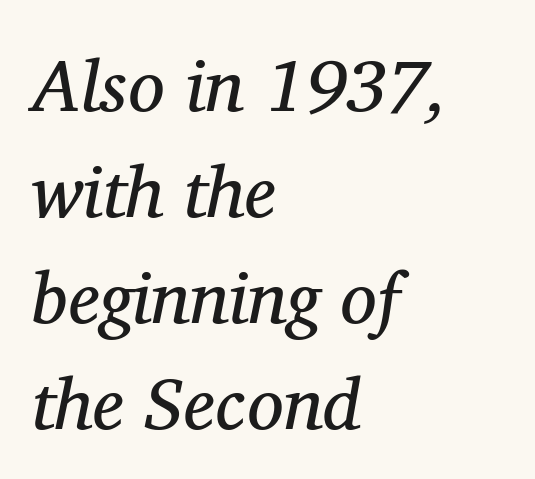
{"serif": "yes", "italic": "yes", "lean": "right", "slant_degrees": 11, "bold": "no", "weight": "regular", "width": "normal", "stroke_contrast": "medium", "x_height": "medium", "monospaced": "no", "underline": "no", "align": "left", "line_spacing": "normal", "line_spacing_ratio": 1.45, "letter_spacing": "normal", "letter_spacing_em": 0.0, "glyph_px": 73}
